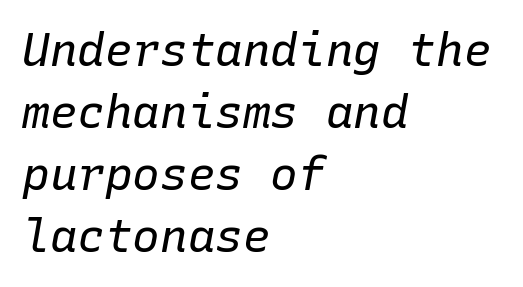
Q: Is the text bold? A: No.
Q: Is the text italic (slanted)? A: Yes, it leans right by about 10 degrees.
Q: Is the text underlined? A: No.
Q: How is the paragraph aligned? A: Left-aligned.
Q: Is the spacing between letters normal or unusually wide? A: Normal.
Q: Is the spacing between lines tight, normal or loose? A: Normal.
Q: Width (condensed, normal, or wide)? A: Normal.
Q: Stroke contrast? A: Low.
Q: x-height? A: Medium.
Q: Monospaced? A: Yes.
